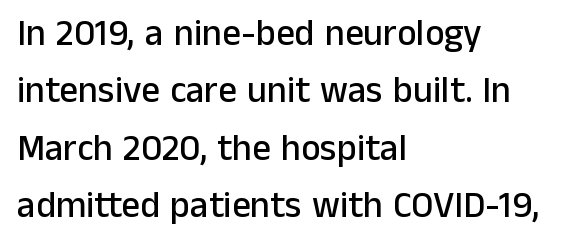
Q: Is the text italic (slanted)? A: No, it is upright.
Q: Is the typeface a serif or a sans-serif typeface? A: Sans-serif.
Q: Is the text underlined? A: No.
Q: How is the paragraph aligned? A: Left-aligned.
Q: Is the spacing between letters normal or unusually wide? A: Normal.
Q: Is the spacing between lines tight, normal or loose? A: Normal.
Q: Width (condensed, normal, or wide)? A: Normal.
Q: Stroke contrast? A: Low.
Q: x-height? A: Medium.
Q: Monospaced? A: No.
